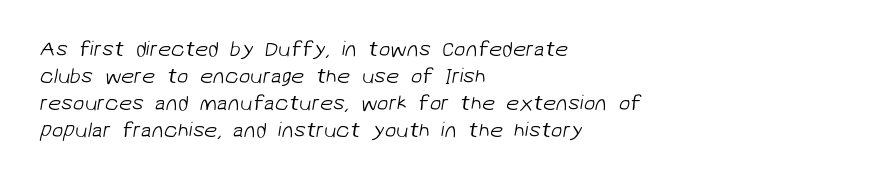
Q: Is the text bold? A: No.
Q: Is the text underlined? A: No.
Q: How is the paragraph aligned? A: Left-aligned.
Q: Is the spacing between letters normal or unusually wide? A: Normal.
Q: Is the spacing between lines tight, normal or loose? A: Normal.
